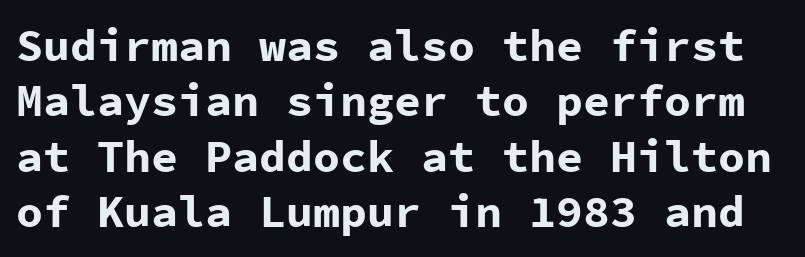
Honestly, there is no underline to notice here at all. Observe the ordinary spacing: letters are neighbours, not strangers. On the weight axis this lands at bold, roughly 700. This is roman type, the default non-slanted kind. Nope, no serifs anywhere on these letters. These lines are rendered in a fixed-pitch font.
